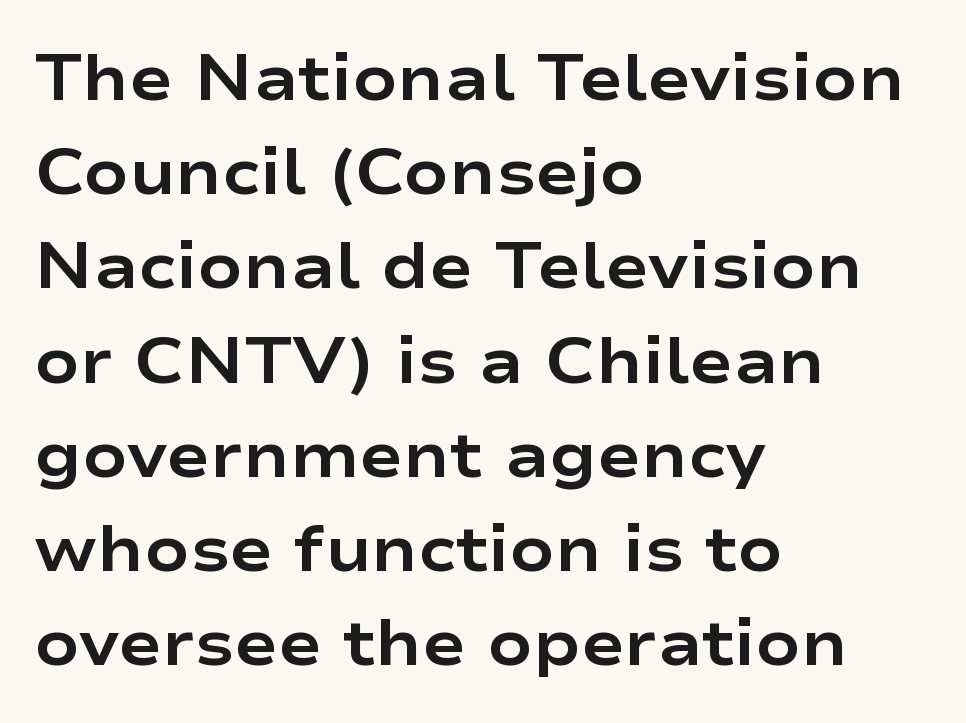
Any mark beneath the type? The region is blank. What's the leading like? Ordinary, nothing unusual. Tall strokes in this sample are plumb rather than angled. Classification — sans serif. Glyph-to-glyph distance matches everyday printed text.
